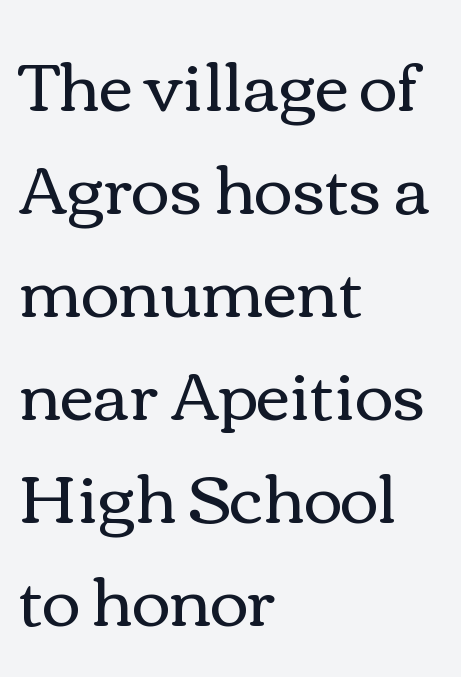
Q: Is the text bold? A: No.
Q: Is the text italic (slanted)? A: No, it is upright.
Q: Is the text underlined? A: No.
Q: How is the paragraph aligned? A: Left-aligned.
Q: Is the spacing between letters normal or unusually wide? A: Normal.
Q: Is the spacing between lines tight, normal or loose? A: Normal.
Q: Width (condensed, normal, or wide)? A: Wide.
Q: x-height? A: Medium.
Q: Monospaced? A: No.
